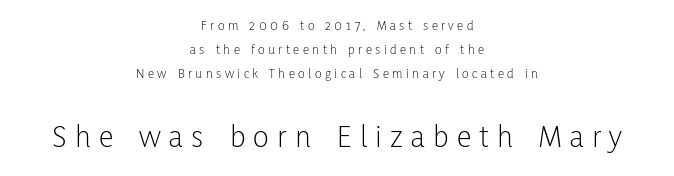
Q: Is the text bold? A: No.
Q: Is the text italic (slanted)? A: No, it is upright.
Q: Is the typeface a serif or a sans-serif typeface? A: Sans-serif.
Q: Is the text underlined? A: No.
Q: How is the paragraph aligned? A: Centered.
Q: Is the spacing between letters normal or unusually wide? A: Unusually wide.
Q: Which block of text is set in a larger size, the first (top) or the second (bottom)? A: The second (bottom) one.
Q: Width (condensed, normal, or wide)? A: Condensed.
Q: Stroke contrast? A: Low.
Q: x-height? A: Medium.
Q: Monospaced? A: No.
